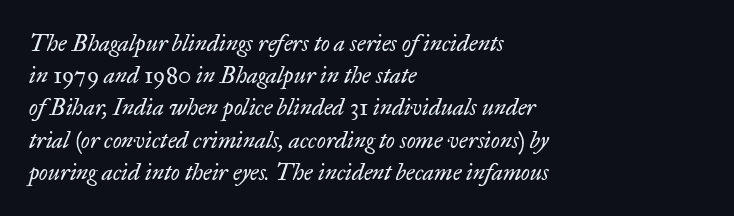
Regarding leading, the lines here are spaced in the standard way. Vertical stems look standard width or narrower in stroke. Short and long lines alike share a common starting point at left. If you drew a line through each stem, it would be angled.
